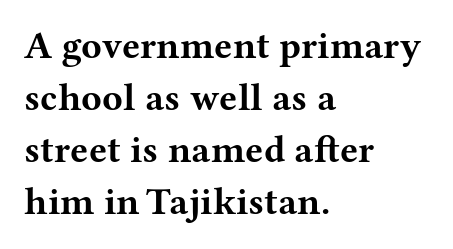
Q: Is the text bold? A: Yes.
Q: Is the text italic (slanted)? A: No, it is upright.
Q: Is the typeface a serif or a sans-serif typeface? A: Serif.
Q: Is the text underlined? A: No.
Q: How is the paragraph aligned? A: Left-aligned.
Q: Is the spacing between letters normal or unusually wide? A: Normal.
Q: Is the spacing between lines tight, normal or loose? A: Normal.
Q: Width (condensed, normal, or wide)? A: Wide.
Q: Stroke contrast? A: Medium.
Q: x-height? A: Medium.
Q: Monospaced? A: No.
